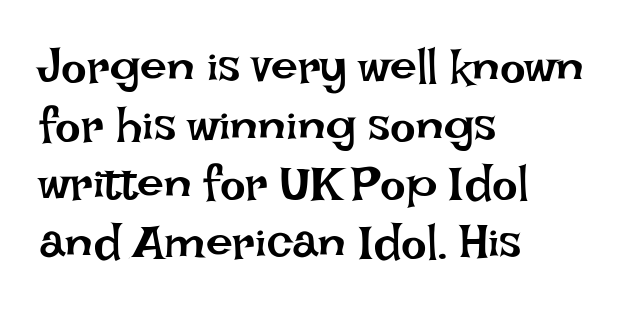
The image shows 48 px regular-weight type, upright; set left-aligned, line spacing 1.22x, normal letter spacing, not underlined; low stroke contrast and a large x-height.
